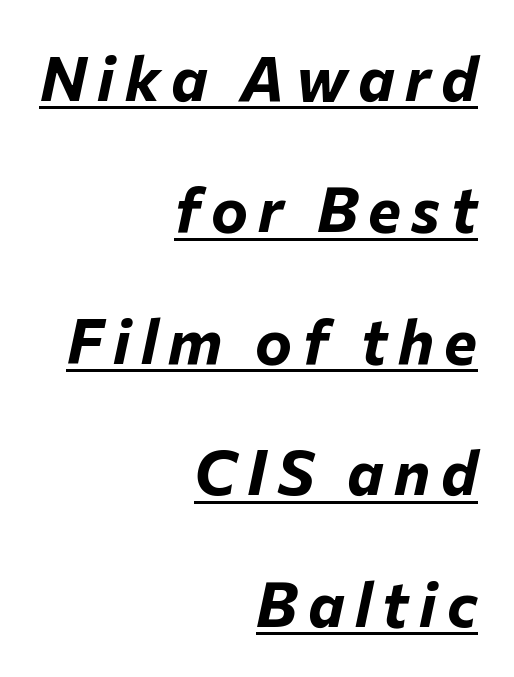
Q: Is the text bold? A: Yes.
Q: Is the text italic (slanted)? A: Yes, it leans right by about 12 degrees.
Q: Is the text underlined? A: Yes.
Q: How is the paragraph aligned? A: Right-aligned.
Q: Is the spacing between lines tight, normal or loose? A: Loose.
Q: Width (condensed, normal, or wide)? A: Normal.
Q: Stroke contrast? A: Low.
Q: x-height? A: Medium.
Q: Monospaced? A: No.
